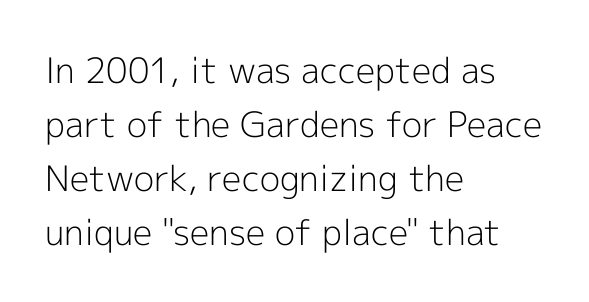
Compared with typical body copy, the letter spacing here is the same. Summary of weight: not heavy and not bold. The foot of each line stays bare and open. Summary of vertical rhythm: regular, with standard interline spacing. The paragraph shown leans on its left margin.
